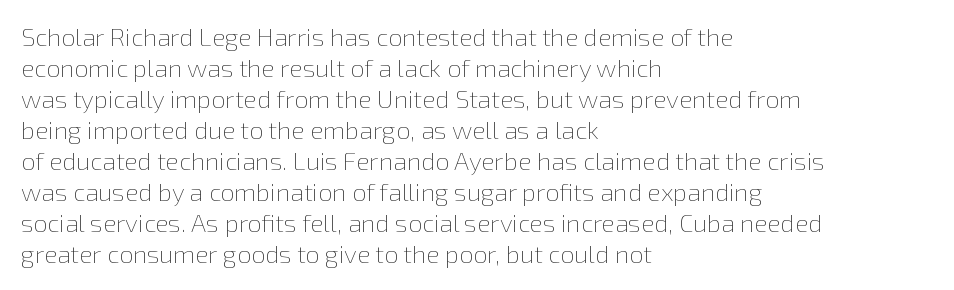
The image shows 25 px text type, upright; set left-aligned, line spacing 1.24x, normal letter spacing, not underlined.
